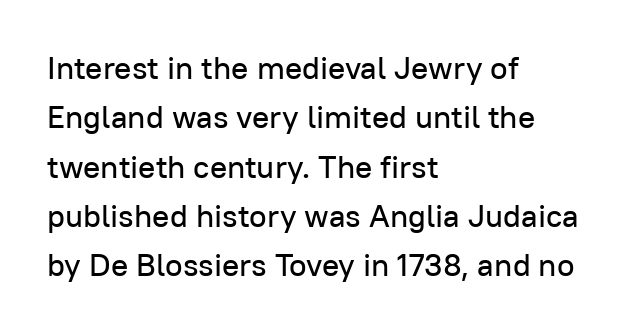
The image shows 32 px sans-serif type, upright; set left-aligned, normal line spacing (1.54x), normal letter spacing, not underlined; low stroke contrast and a medium x-height.
